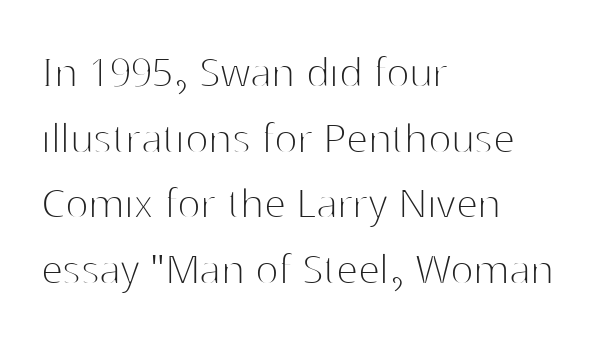
{"serif": "no", "italic": "no", "bold": "no", "weight": "thin", "width": "normal", "stroke_contrast": "high", "x_height": "medium", "monospaced": "no", "underline": "no", "align": "left", "line_spacing": "normal", "line_spacing_ratio": 1.34, "letter_spacing": "normal", "letter_spacing_em": 0.0, "glyph_px": 49}
